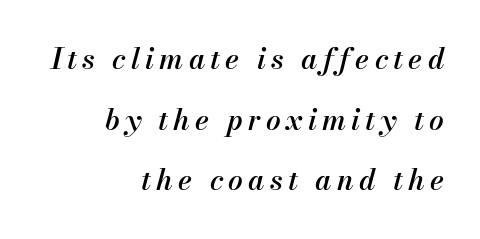
Q: Is the text bold? A: Semi-bold.
Q: Is the text italic (slanted)? A: Yes, it leans right by about 13 degrees.
Q: Is the text underlined? A: No.
Q: How is the paragraph aligned? A: Right-aligned.
Q: Is the spacing between lines tight, normal or loose? A: Loose.
Q: Width (condensed, normal, or wide)? A: Normal.
Q: Stroke contrast? A: Medium.
Q: x-height? A: Small.
Q: Monospaced? A: No.
